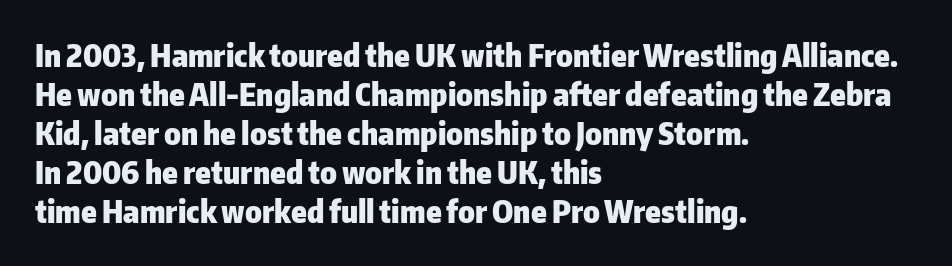
{"serif": "no", "italic": "no", "bold": "yes", "weight": "heavy", "width": "normal", "stroke_contrast": "low", "x_height": "medium", "monospaced": "no", "underline": "no", "align": "left", "line_spacing": "normal", "line_spacing_ratio": 1.26, "letter_spacing": "normal", "letter_spacing_em": 0.0, "glyph_px": 31}
